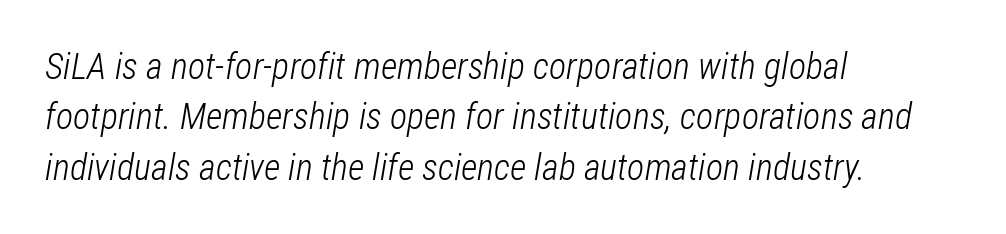
{"italic": "yes", "lean": "right", "slant_degrees": 12, "bold": "no", "weight": "light", "width": "condensed", "stroke_contrast": "low", "x_height": "medium", "monospaced": "no", "underline": "no", "align": "left", "line_spacing": "normal", "line_spacing_ratio": 1.4, "letter_spacing": "normal", "letter_spacing_em": 0.0, "glyph_px": 36}
